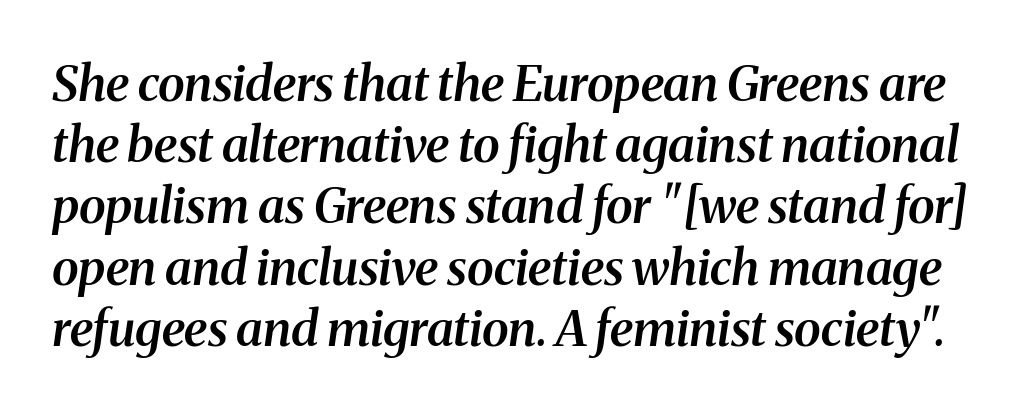
Glyph-to-glyph distance matches everyday printed text. Stroke thickness is moderately raised; the sample reads as semibold. An italicized treatment has been applied to the whole sample. The designer went with a serif here, giving each stem small feet.
